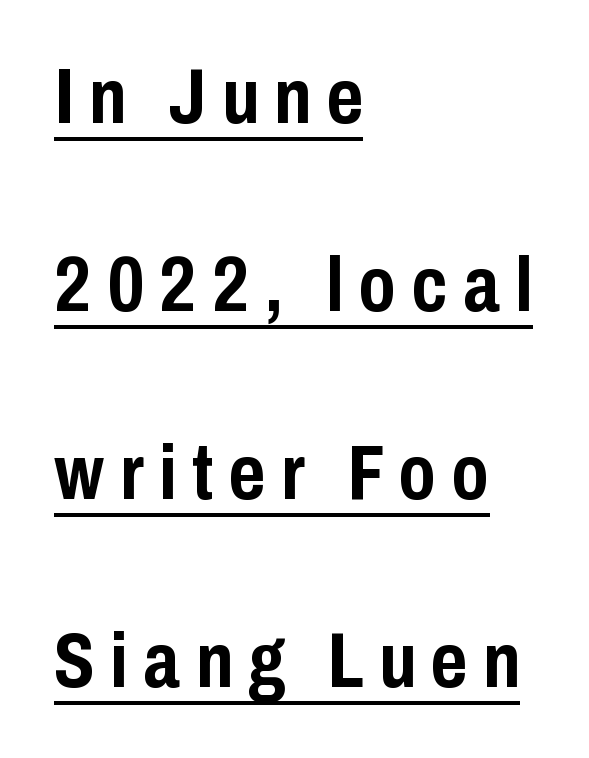
The image shows 78 px semibold, condensed sans-serif type, upright; set left-aligned, loose line spacing (2.41x), unusually wide letter spacing (+0.2 em), underlined; low stroke contrast and a medium x-height.
